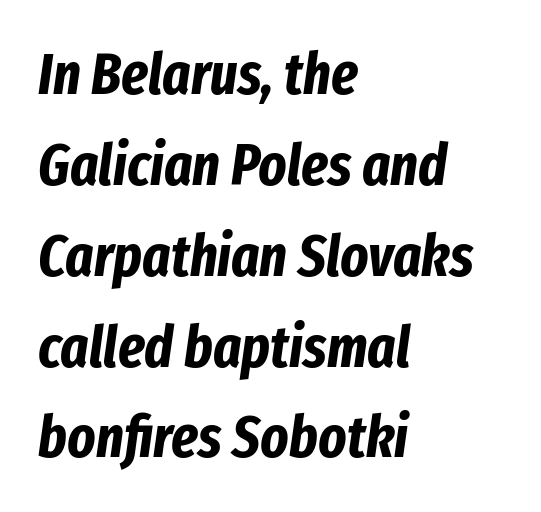
The image shows 59 px bold, condensed type, italic (leaning right); set left-aligned, normal line spacing (1.54x), normal letter spacing, not underlined; low stroke contrast and a medium x-height.
